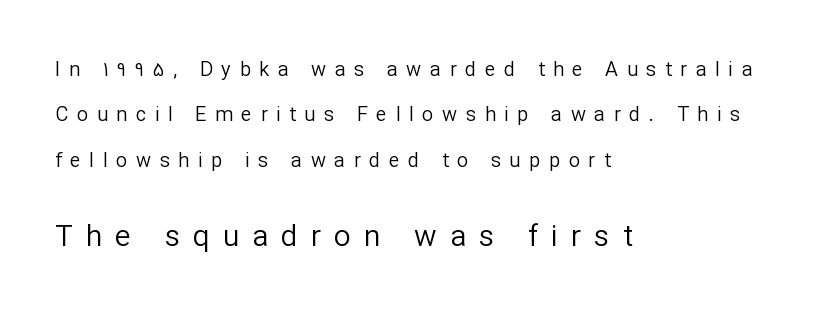
The image shows 30 px regular-weight sans-serif type, upright; set left-aligned, loose line spacing (2.27x), unusually wide letter spacing (+0.43 em), not underlined; the second (bottom) block is 1.5x larger; low stroke contrast and a medium x-height.
